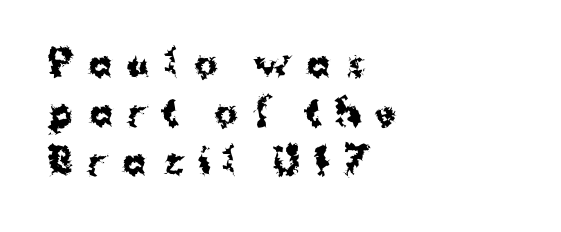
A typesetter would call this leading conventional body-copy spacing. The passage shown is typed in a proportional face where columns would drift. Inter-character spacing is expanded well beyond the font's built-in metrics. Bare-footed words on every line.
